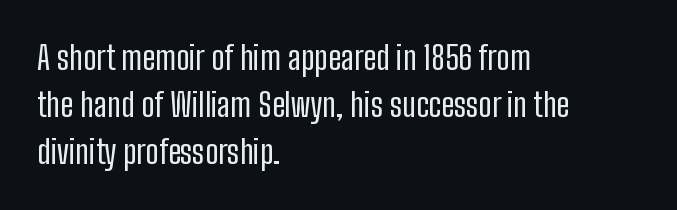
The image shows 33 px regular-weight, condensed sans-serif type, upright; set left-aligned, normal line spacing (1.43x), normal letter spacing, not underlined; low stroke contrast and a medium x-height.
